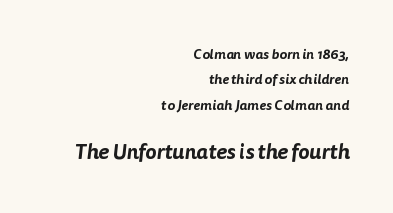
Q: Is the text underlined? A: No.
Q: How is the paragraph aligned? A: Right-aligned.
Q: Is the spacing between letters normal or unusually wide? A: Normal.
Q: Which block of text is set in a larger size, the first (top) or the second (bottom)? A: The second (bottom) one.
